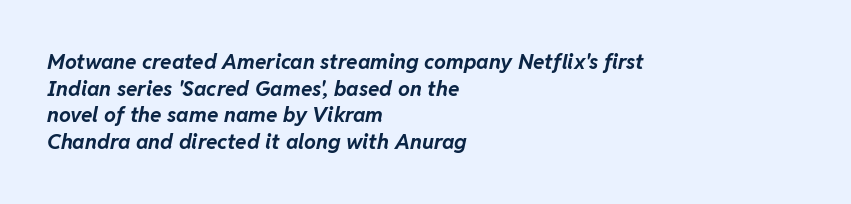
The image shows 21 px bold type, italic (leaning right); set left-aligned, normal line spacing (1.27x), normal letter spacing, not underlined.
